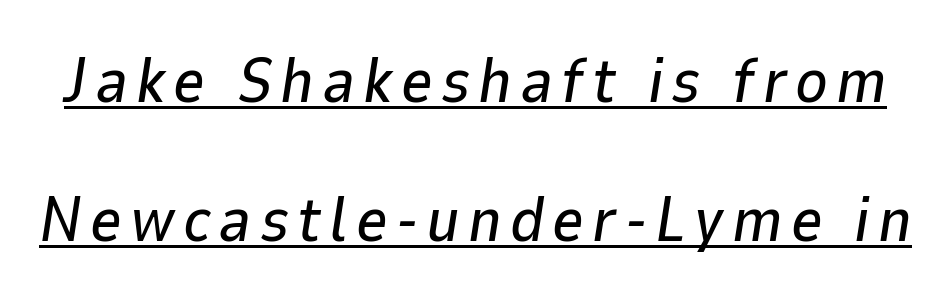
Each letter keeps its own natural width here, so spacing adapts to shape. Yep, that's italic — everything's leaning. The typesetter has applied underlining to the passage shown. Students, observe: this is what heavily led, spacious text looks like.
